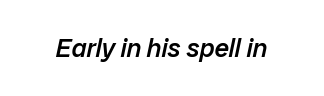
{"italic": "yes", "lean": "right", "slant_degrees": 12, "bold": "semi", "underline": "no", "letter_spacing": "normal", "letter_spacing_em": 0.0, "glyph_px": 26}
